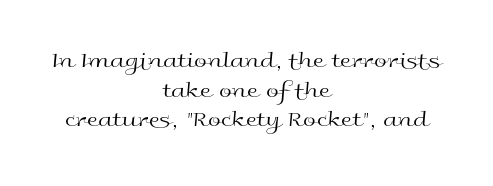
{"italic": "no", "bold": "no", "underline": "no", "align": "center", "line_spacing": "normal", "line_spacing_ratio": 1.29, "letter_spacing": "normal", "letter_spacing_em": 0.0, "glyph_px": 23}
